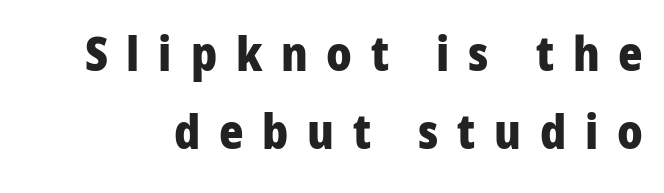
Q: Is the text bold? A: Yes.
Q: Is the text italic (slanted)? A: No, it is upright.
Q: Is the typeface a serif or a sans-serif typeface? A: Sans-serif.
Q: Is the text underlined? A: No.
Q: Is the spacing between letters normal or unusually wide? A: Unusually wide.
Q: Is the spacing between lines tight, normal or loose? A: Normal.
Q: Width (condensed, normal, or wide)? A: Normal.
Q: Stroke contrast? A: Low.
Q: x-height? A: Medium.
Q: Monospaced? A: No.
